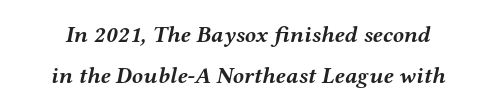
Q: Is the text bold? A: Yes.
Q: Is the text italic (slanted)? A: Yes, it leans right by about 12 degrees.
Q: Is the text underlined? A: No.
Q: Is the spacing between letters normal or unusually wide? A: Normal.
